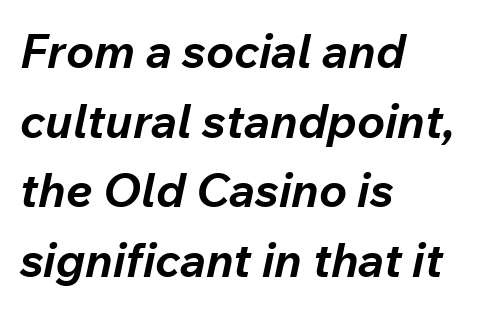
{"italic": "yes", "lean": "right", "slant_degrees": 12, "bold": "yes", "weight": "bold", "width": "normal", "stroke_contrast": "low", "x_height": "medium", "monospaced": "no", "underline": "no", "align": "left", "line_spacing": "normal", "line_spacing_ratio": 1.48, "letter_spacing": "normal", "letter_spacing_em": 0.0, "glyph_px": 47}
